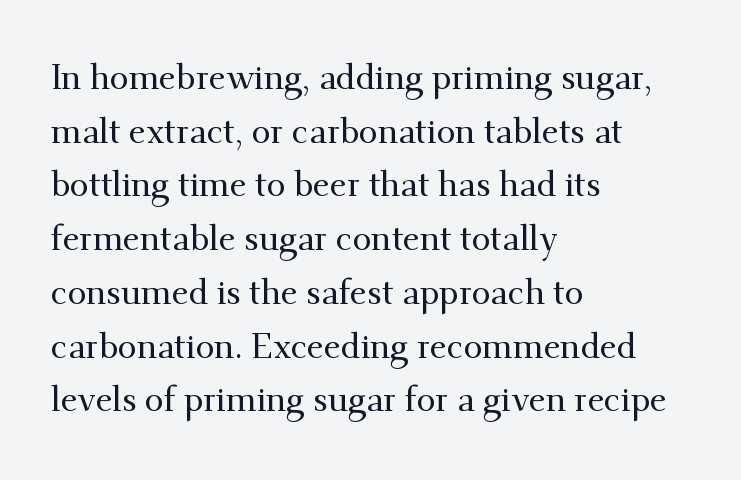
The image shows 34 px serif type, upright; set left-aligned, normal line spacing (1.58x), normal letter spacing, not underlined; medium stroke contrast and a small x-height.
